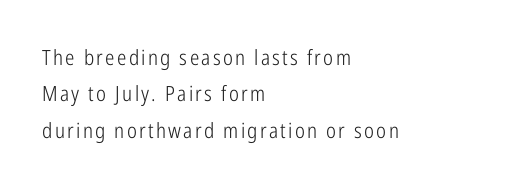
Q: Is the text bold? A: No.
Q: Is the text italic (slanted)? A: No, it is upright.
Q: Is the text underlined? A: No.
Q: How is the paragraph aligned? A: Left-aligned.
